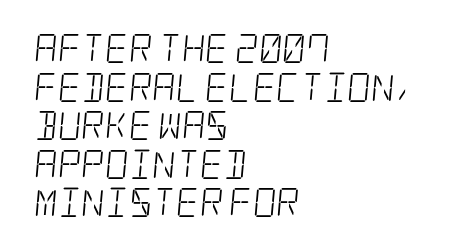
{"serif": "yes", "bold": "no", "weight": "light", "width": "condensed", "stroke_contrast": "low", "x_height": "large", "underline": "no", "align": "left", "line_spacing": "normal", "line_spacing_ratio": 1.33, "letter_spacing": "normal", "letter_spacing_em": 0.0, "glyph_px": 29}
